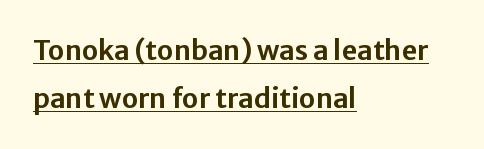
The image shows 27 px text type, upright; set left-aligned, line spacing 1.76x, normal letter spacing, underlined.
